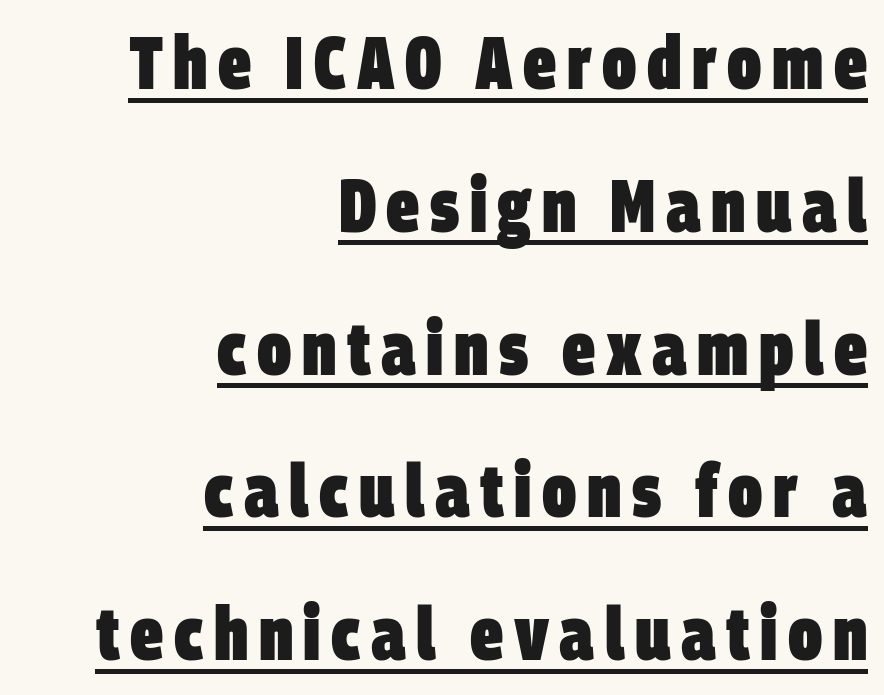
Q: Is the text bold? A: Yes.
Q: Is the typeface a serif or a sans-serif typeface? A: Sans-serif.
Q: Is the text underlined? A: Yes.
Q: How is the paragraph aligned? A: Right-aligned.
Q: Is the spacing between lines tight, normal or loose? A: Loose.
Q: Width (condensed, normal, or wide)? A: Condensed.
Q: Stroke contrast? A: Low.
Q: x-height? A: Large.
Q: Monospaced? A: No.
